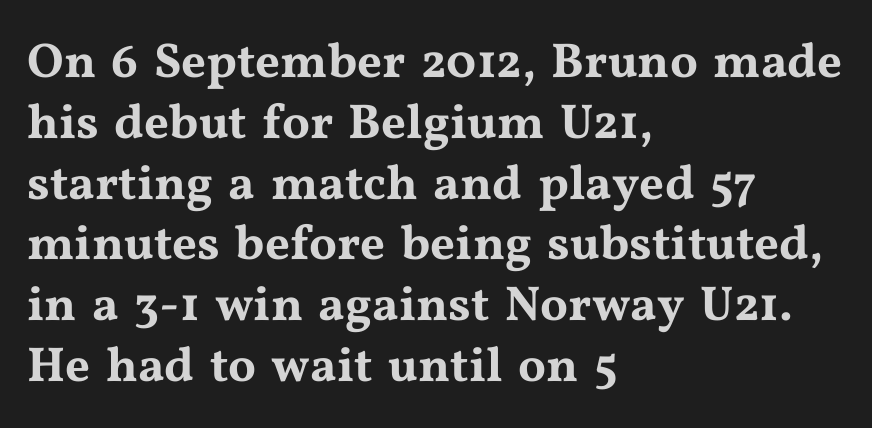
Q: Is the text italic (slanted)? A: No, it is upright.
Q: Is the typeface a serif or a sans-serif typeface? A: Serif.
Q: Is the text underlined? A: No.
Q: How is the paragraph aligned? A: Left-aligned.
Q: Is the spacing between letters normal or unusually wide? A: Normal.
Q: Width (condensed, normal, or wide)? A: Wide.
Q: Stroke contrast? A: Medium.
Q: x-height? A: Medium.
Q: Monospaced? A: No.
